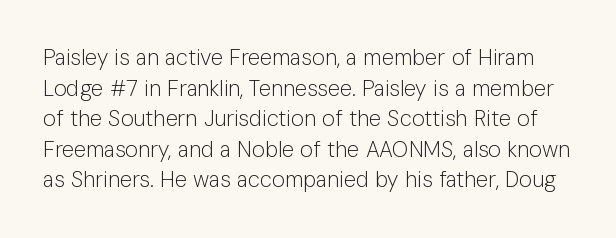
Q: Is the text bold? A: No.
Q: Is the text italic (slanted)? A: No, it is upright.
Q: Is the text underlined? A: No.
Q: Is the spacing between letters normal or unusually wide? A: Normal.
Q: Is the spacing between lines tight, normal or loose? A: Normal.
